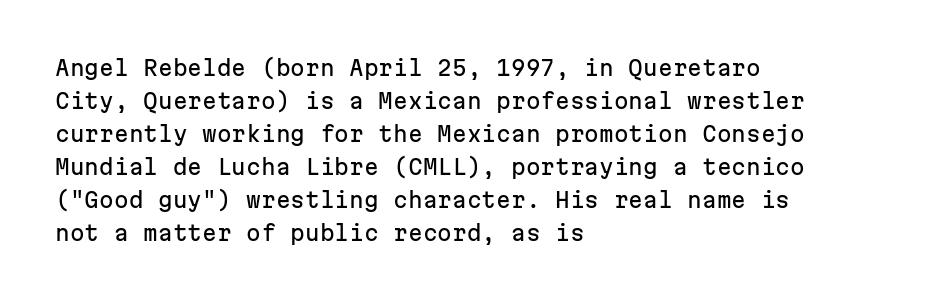
{"italic": "no", "underline": "no", "align": "left", "line_spacing": "normal", "line_spacing_ratio": 1.57, "letter_spacing": "normal", "letter_spacing_em": 0.0, "glyph_px": 21}
